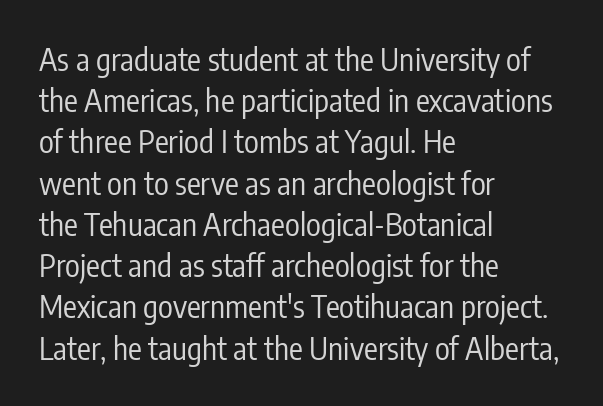
Q: Is the text bold? A: No.
Q: Is the text italic (slanted)? A: No, it is upright.
Q: Is the typeface a serif or a sans-serif typeface? A: Sans-serif.
Q: Is the text underlined? A: No.
Q: How is the paragraph aligned? A: Left-aligned.
Q: Is the spacing between letters normal or unusually wide? A: Normal.
Q: Is the spacing between lines tight, normal or loose? A: Normal.
Q: Width (condensed, normal, or wide)? A: Condensed.
Q: Stroke contrast? A: Low.
Q: x-height? A: Medium.
Q: Monospaced? A: No.
